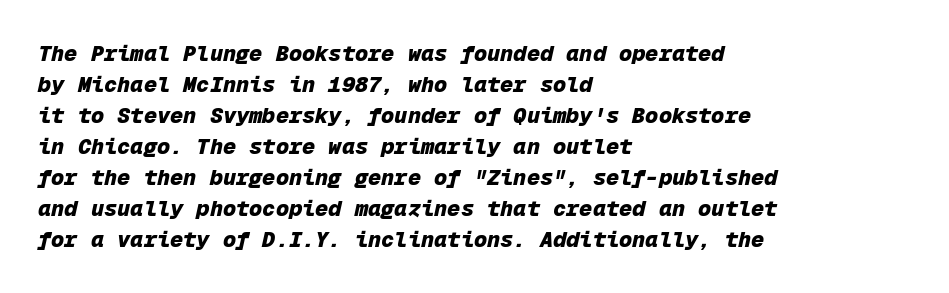
{"italic": "yes", "lean": "right", "slant_degrees": 12, "bold": "yes", "underline": "no", "align": "left", "line_spacing": "normal", "line_spacing_ratio": 1.41, "letter_spacing": "normal", "letter_spacing_em": 0.0, "glyph_px": 22}
